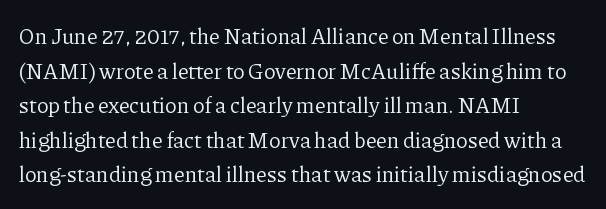
The image shows 22 px text type, upright; set left-aligned, normal line spacing (1.57x), normal letter spacing, not underlined.
